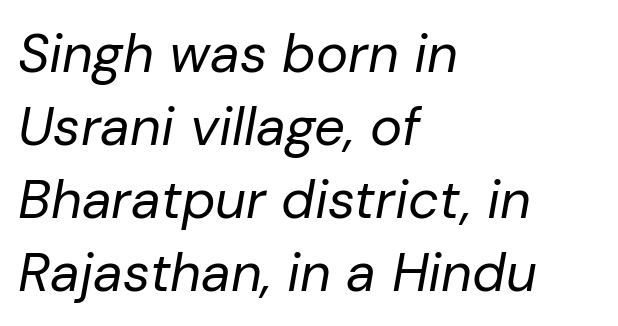
Honestly, there is no underline to notice here at all. This reads as an unemphasized weight, regular at the heaviest. The face used here is proportionally spaced, like ordinary book or web type. Which margin do the lines hug? The left one — the right edge is uneven. The rendering applies a slant to the glyphs.
